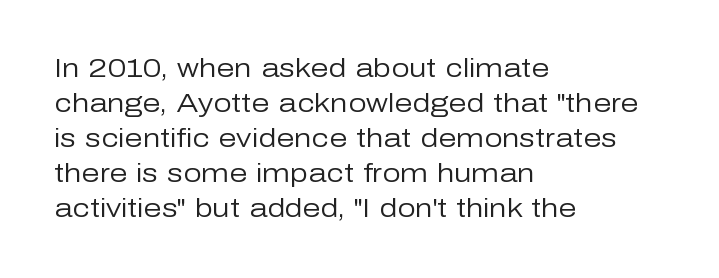
{"italic": "no", "bold": "no", "underline": "no", "align": "left", "line_spacing": "normal", "line_spacing_ratio": 1.35, "letter_spacing": "normal", "letter_spacing_em": 0.0, "glyph_px": 26}
